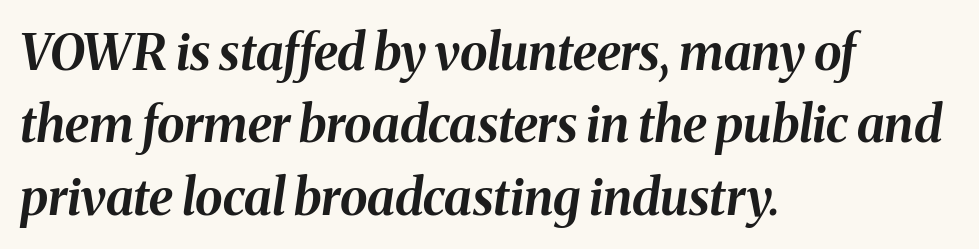
The image shows 50 px bold type, italic (leaning right); set left-aligned, normal line spacing (1.45x), normal letter spacing, not underlined; medium stroke contrast and a medium x-height.
